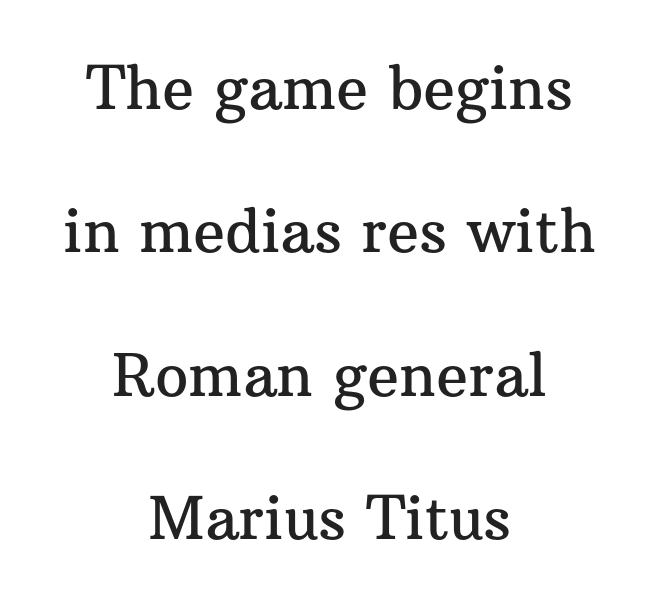
In terms of leading, this rendering errs on the spacious side. Every character sits straight up, as roman type does. Words float on clear page, feet unadorned. Are there feet on the stems? There are — it's a serif. There is no visible air inserted between adjacent glyphs.
